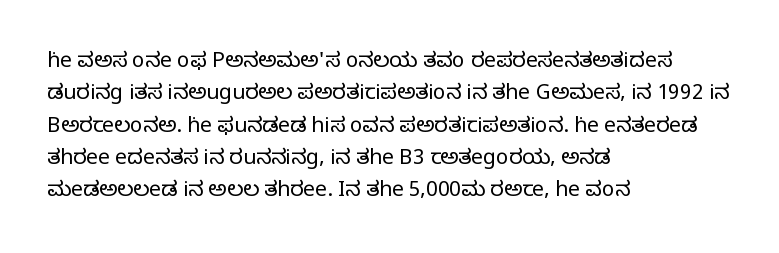
Words float on clear page, feet unadorned. Letters have the restrained weight of plain body copy at most. Horizontal alignment here is leftward, the default for most running prose. Whoever set this chose a conventional vertical rhythm. This sample uses an upright cut, with every glyph sitting square on the baseline.
